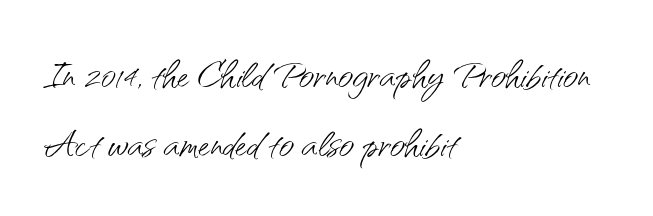
The image shows 52 px light sans-serif type; set left-aligned, normal line spacing (1.33x), normal letter spacing, not underlined; medium stroke contrast and a small x-height.
